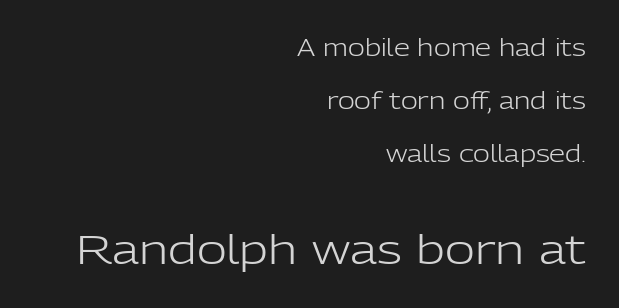
Just letters on the line, the space beneath them empty. Compare the two chunks: the lower has the greater cap height. Note the varied advance widths — an 'i' is clearly narrower than an 'm'. Stems here are at most as thick as an everyday book face.
